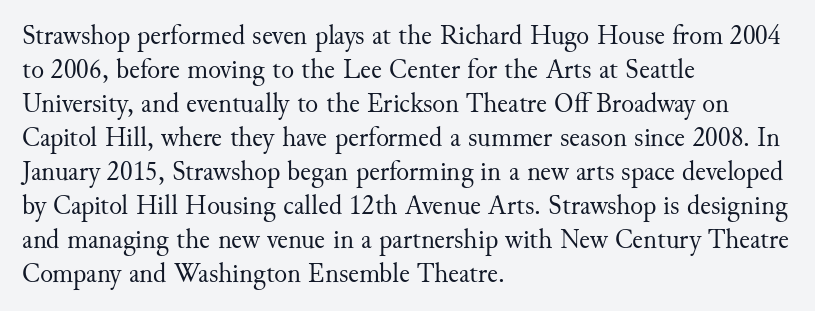
Q: Is the text bold? A: No.
Q: Is the text italic (slanted)? A: No, it is upright.
Q: Is the text underlined? A: No.
Q: How is the paragraph aligned? A: Left-aligned.
Q: Is the spacing between letters normal or unusually wide? A: Normal.
Q: Is the spacing between lines tight, normal or loose? A: Normal.
